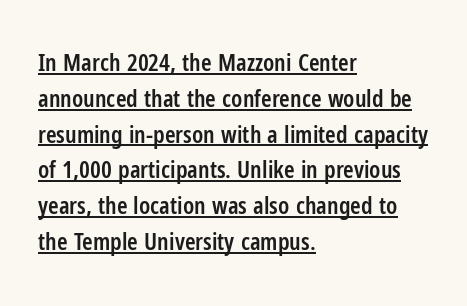
The image shows 24 px text type, upright; set left-aligned, normal line spacing (1.49x), normal letter spacing, underlined.
